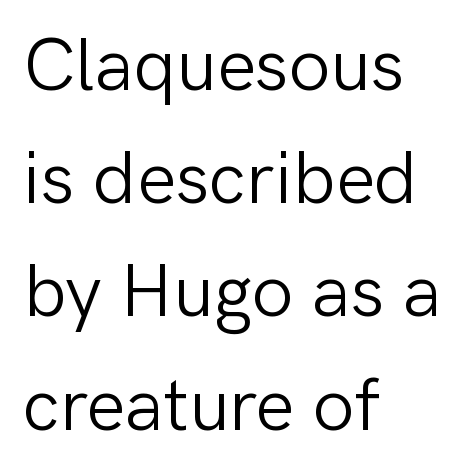
The image shows 74 px light sans-serif type, upright; set left-aligned, normal line spacing (1.53x), normal letter spacing, not underlined; low stroke contrast and a medium x-height.
